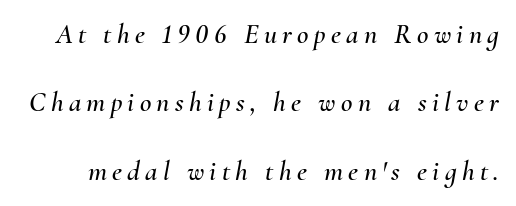
{"italic": "yes", "lean": "right", "slant_degrees": 10, "width": "normal", "stroke_contrast": "medium", "x_height": "small", "monospaced": "no", "underline": "no", "line_spacing": "loose", "line_spacing_ratio": 2.44, "glyph_px": 28}
